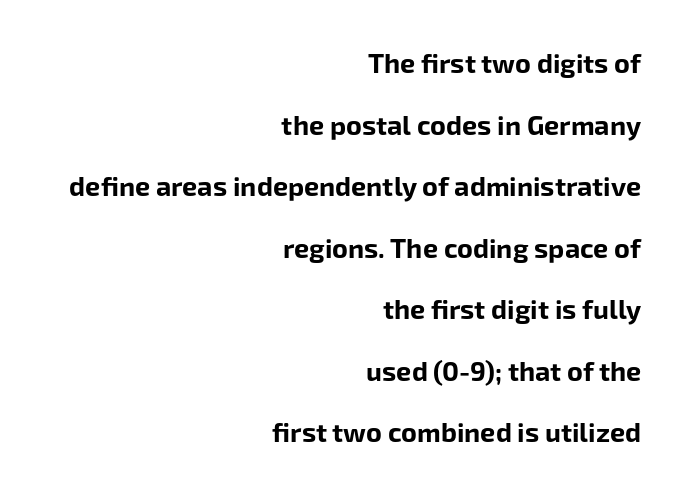
The image shows 27 px bold type, upright; set right-aligned, loose line spacing (2.28x), normal letter spacing, not underlined.
